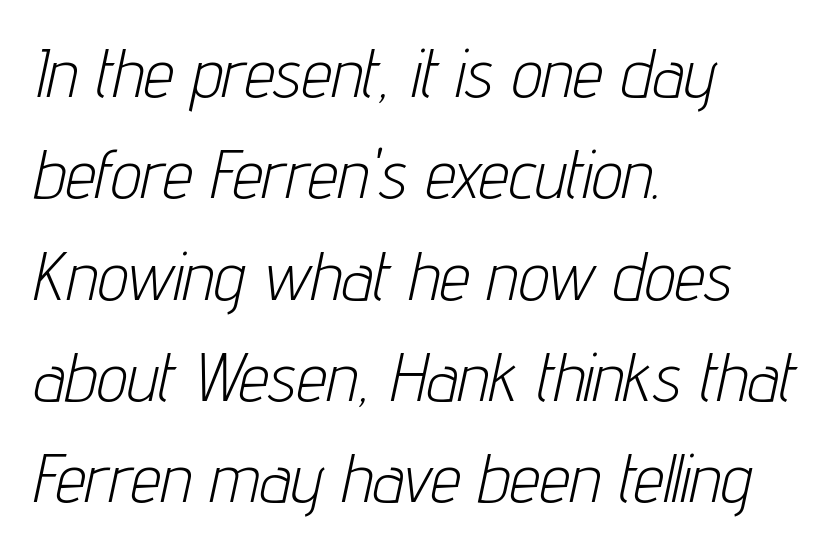
The letters look calm and open, with moderate or lighter stems. If you drew a line through each stem, it would be angled. Interline gaps are of average width in this sample. Does extra space separate the letters? No, they use regular spacing. Looks like regular typesetting: each glyph gets only the width it needs. Check under the words: just untouched page.
